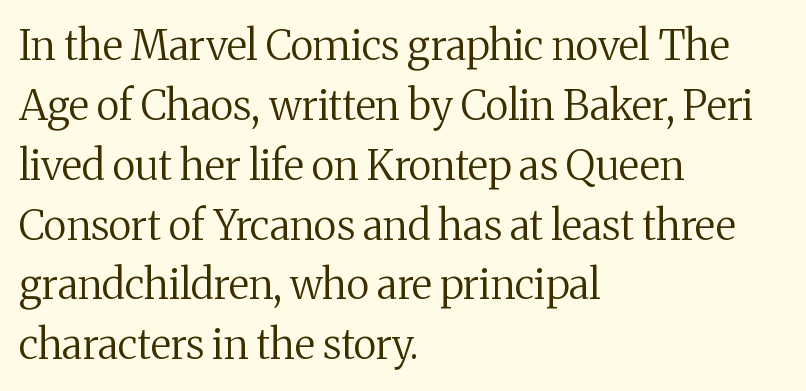
{"serif": "yes", "italic": "no", "bold": "no", "weight": "regular", "width": "normal", "stroke_contrast": "medium", "x_height": "medium", "monospaced": "no", "underline": "no", "align": "left", "line_spacing": "normal", "line_spacing_ratio": 1.46, "letter_spacing": "normal", "letter_spacing_em": 0.0, "glyph_px": 41}
